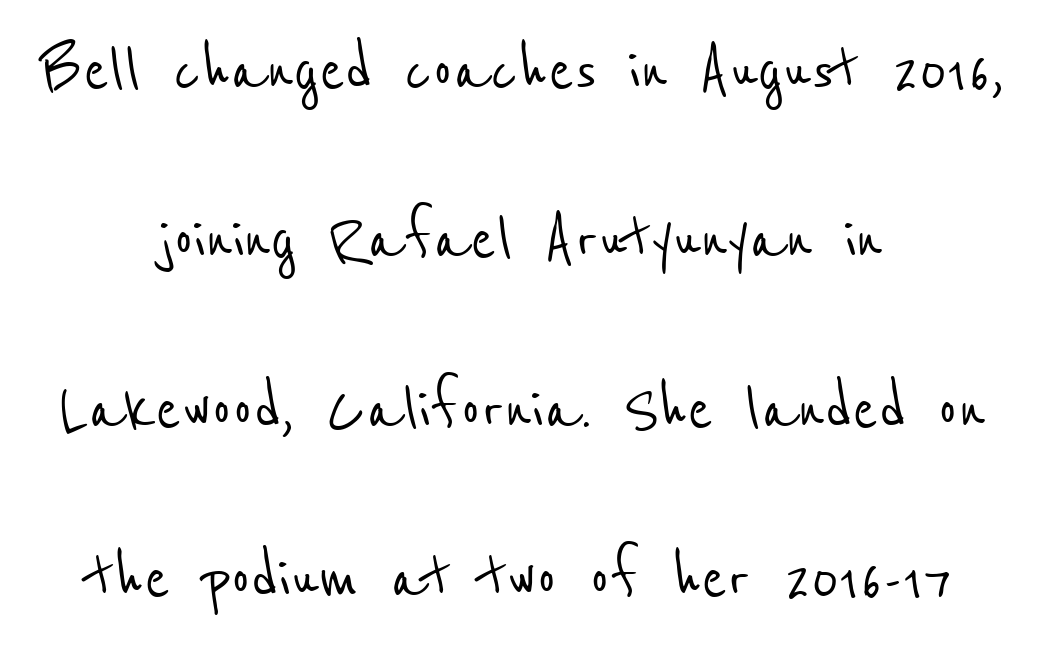
{"serif": "no", "width": "condensed", "stroke_contrast": "low", "x_height": "medium", "monospaced": "no", "underline": "no", "align": "center", "line_spacing": "loose", "line_spacing_ratio": 2.23, "letter_spacing": "normal", "letter_spacing_em": 0.0, "glyph_px": 76}
